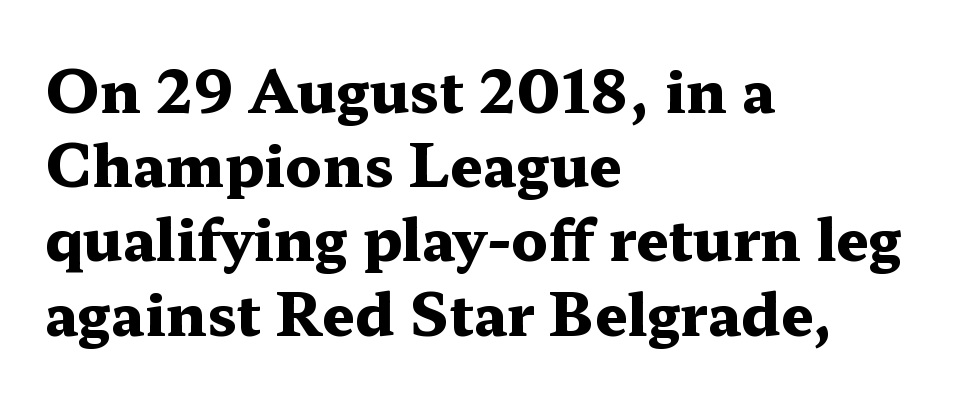
The image shows 58 px heavy, wide serif type, upright; set left-aligned, normal line spacing (1.28x), normal letter spacing, not underlined; medium stroke contrast and a medium x-height.
